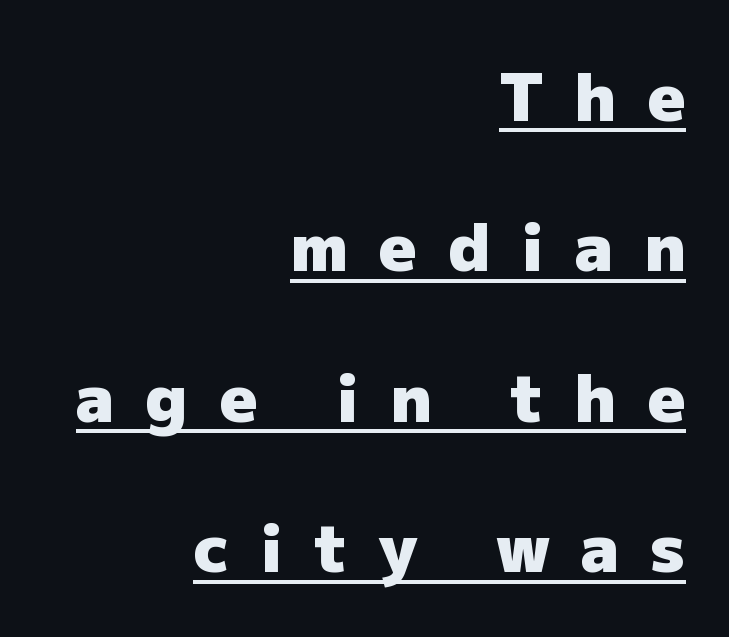
{"serif": "no", "italic": "no", "bold": "yes", "weight": "heavy", "width": "normal", "stroke_contrast": "low", "x_height": "medium", "monospaced": "no", "underline": "yes", "align": "right", "line_spacing": "loose", "line_spacing_ratio": 2.28, "letter_spacing": "wide", "letter_spacing_em": 0.47, "glyph_px": 66}
